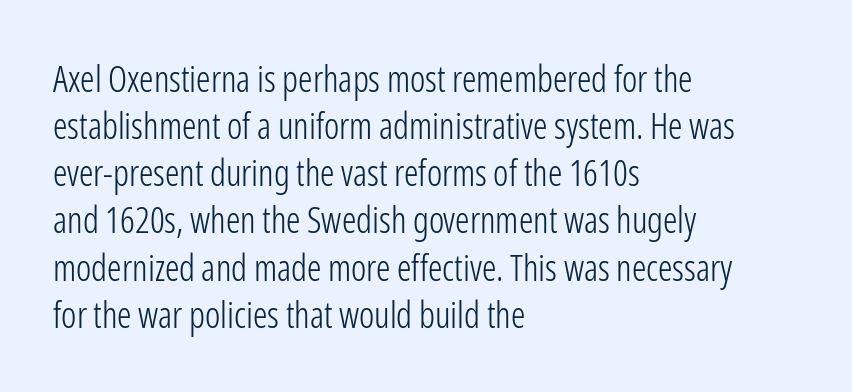
The image shows 36 px light, condensed sans-serif type, upright; set left-aligned, normal line spacing (1.31x), normal letter spacing, not underlined; low stroke contrast and a medium x-height.
